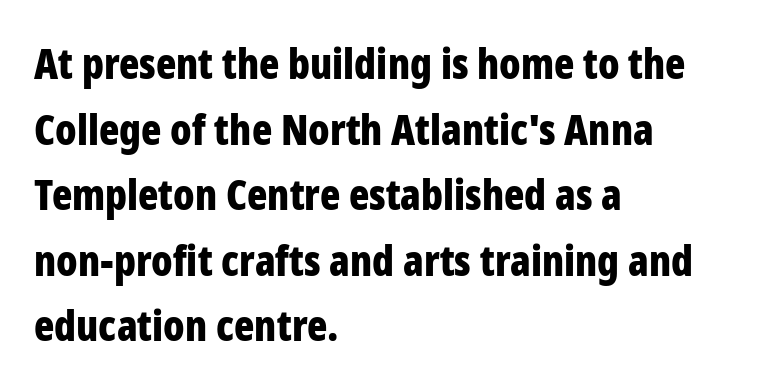
The image shows 42 px bold, condensed sans-serif type, upright; set left-aligned, normal line spacing (1.56x), normal letter spacing, not underlined; low stroke contrast and a medium x-height.
